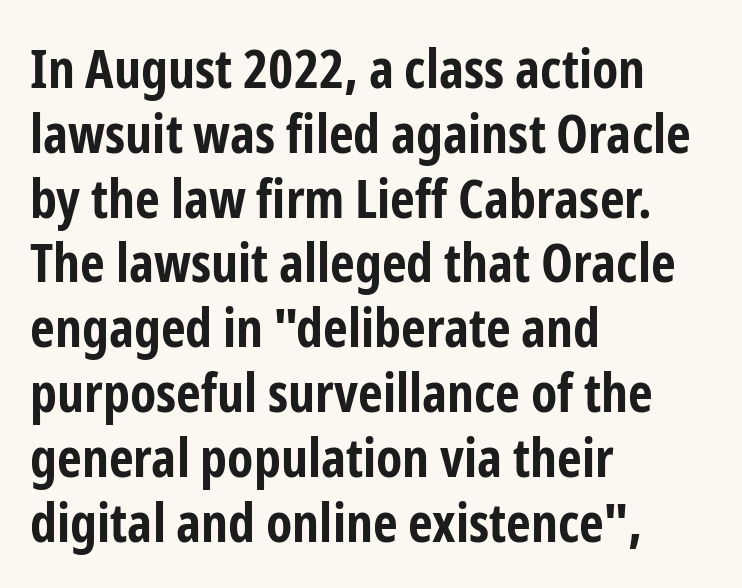
The image shows 54 px bold, condensed sans-serif type, upright; set left-aligned, line spacing 1.2x, normal letter spacing, not underlined; low stroke contrast and a medium x-height.
